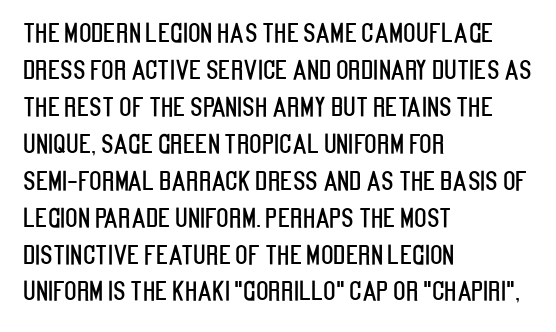
The image shows 26 px text type, upright; set left-aligned, normal line spacing (1.42x), normal letter spacing, not underlined.
